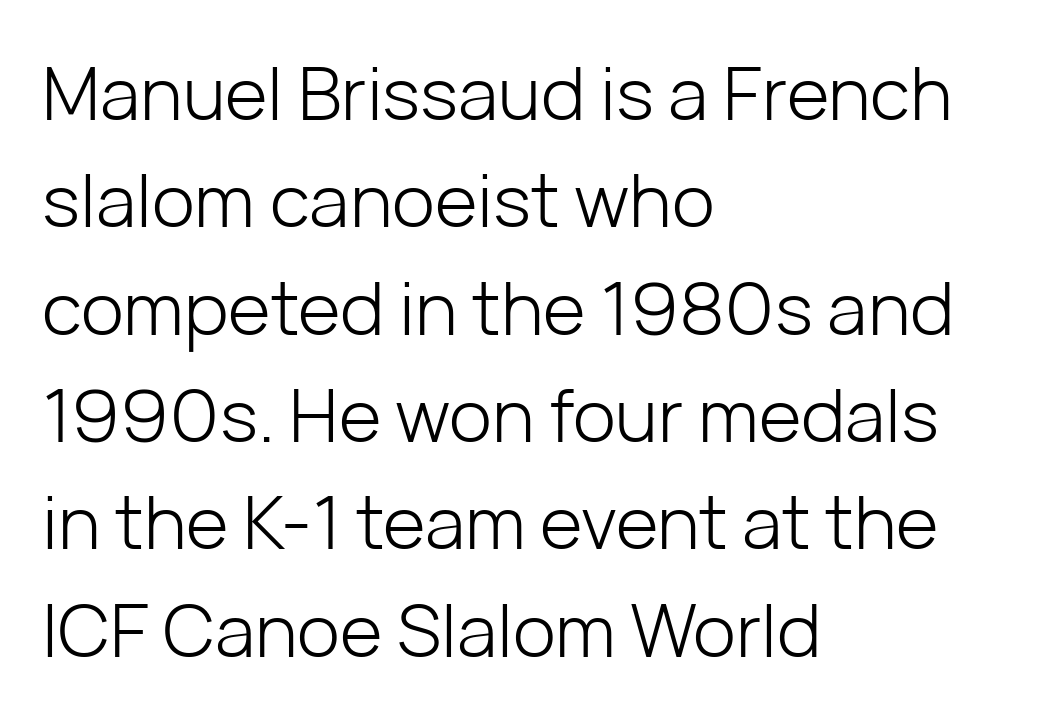
Nope, not italic — everything's standing straight. Do the characters align in a grid? No, the font is proportional. Inter-character spacing is left at the font's built-in metrics. The block of text has a typical density, with ordinary space between rows. The specimen omits any rule beneath the text block's lines.
